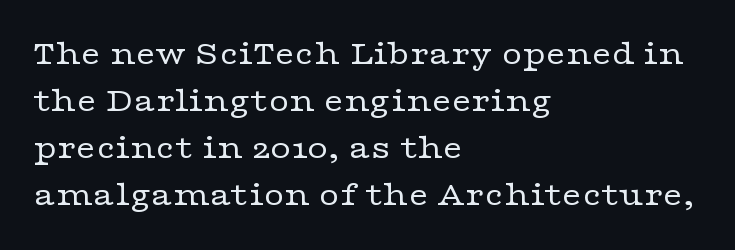
The passage is arranged the way most books set body copy — flush left. Letter spacing: default. The specimen omits any rule beneath the text block's lines. If you measured baseline to baseline, you'd find a middling distance. This is roman type, the default non-slanted kind.
